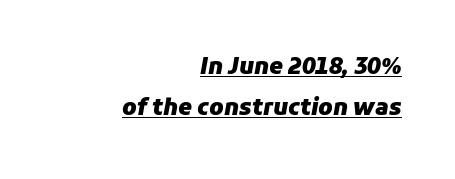
Default kerning and tracking; the words read as compact shapes. Is the type slanted? Yes — the strokes lean at a clear angle. The passage is arranged like a letterhead date or caption credit — flush right. You can see a thin bar hugging the bottom of the glyphs. Pretty heavy lettering here — definitely bold.
